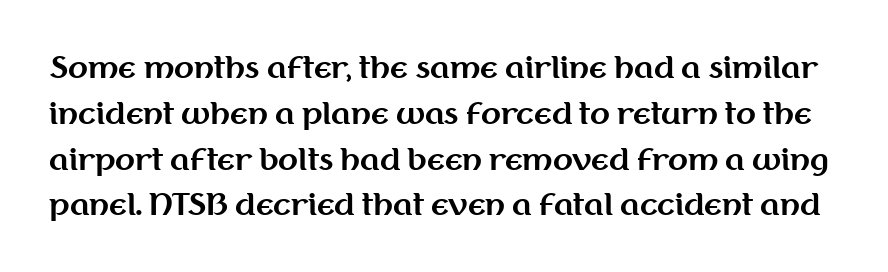
Q: Is the text bold? A: Yes.
Q: Is the text italic (slanted)? A: No, it is upright.
Q: Is the typeface a serif or a sans-serif typeface? A: Sans-serif.
Q: Is the text underlined? A: No.
Q: Is the spacing between letters normal or unusually wide? A: Normal.
Q: Is the spacing between lines tight, normal or loose? A: Normal.
Q: Width (condensed, normal, or wide)? A: Normal.
Q: Stroke contrast? A: Medium.
Q: x-height? A: Medium.
Q: Monospaced? A: No.
